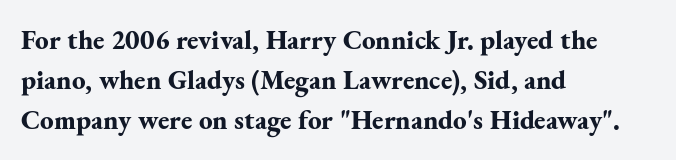
The rag falls on the right side of this text block. The axis of the letterforms is exactly vertical. Descender tails drop into unmarked territory. Inter-character spacing is left at the font's built-in metrics. Heavy, bold letterforms.
